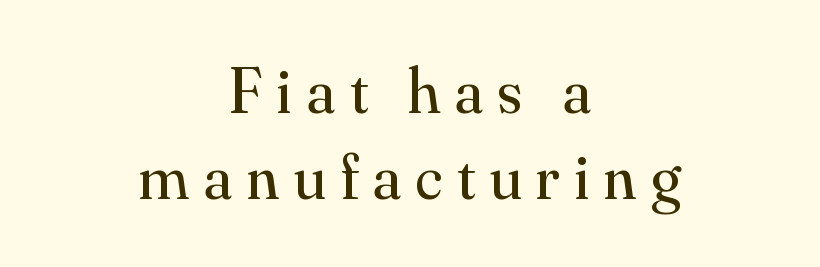
Descenders are the only things crossing below the line. Summary of weight: not heavy and not bold. The setting favours the middle, as headings and verse often do. Spacing between characters has been opened up far beyond the box default. Classification — serif.
